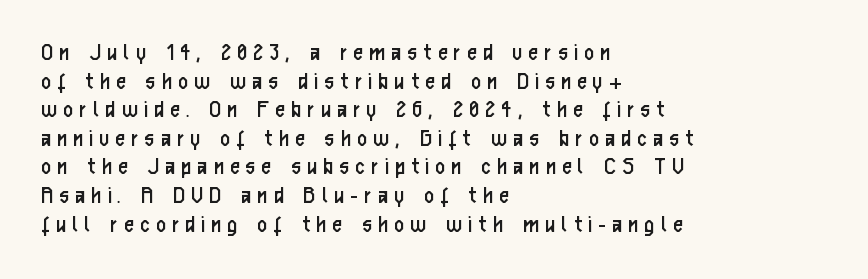
Line spacing here is tight. Ordinary non-slanted type is in use. Visually the block forms a straight wall on the left and a jagged coastline on the right. The weight would be labelled regular, book, light, or lighter still. Loose tracking; the words dissolve into strings of separated letters. Underline: absent.
